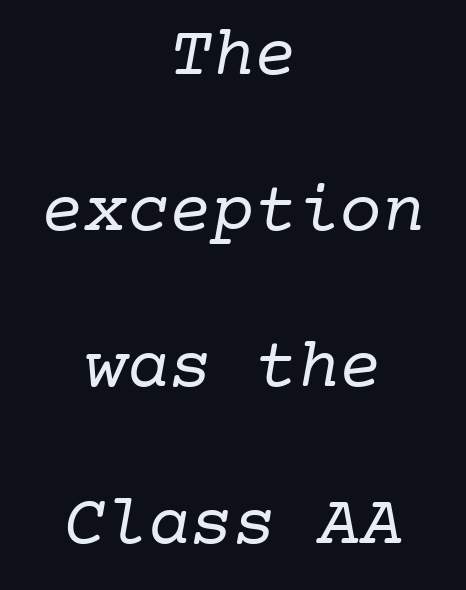
{"serif": "yes", "bold": "no", "weight": "regular", "width": "normal", "stroke_contrast": "low", "x_height": "medium", "monospaced": "yes", "underline": "no", "align": "center", "line_spacing": "loose", "line_spacing_ratio": 2.2, "letter_spacing": "normal", "letter_spacing_em": 0.0, "glyph_px": 71}
